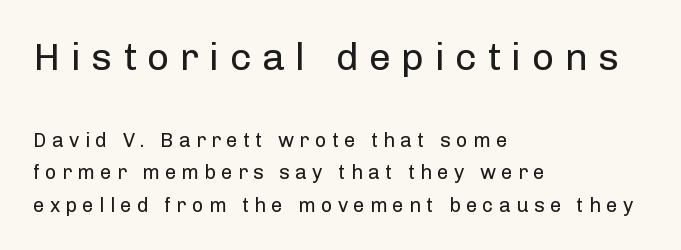
{"serif": "no", "italic": "no", "bold": "no", "weight": "regular", "width": "normal", "stroke_contrast": "low", "x_height": "medium", "monospaced": "no", "underline": "no", "align": "left", "line_spacing": "normal", "line_spacing_ratio": 1.63, "letter_spacing": "wide", "letter_spacing_em": 0.27, "larger_block": "first", "size_ratio": 1.95, "glyph_px": 39}
